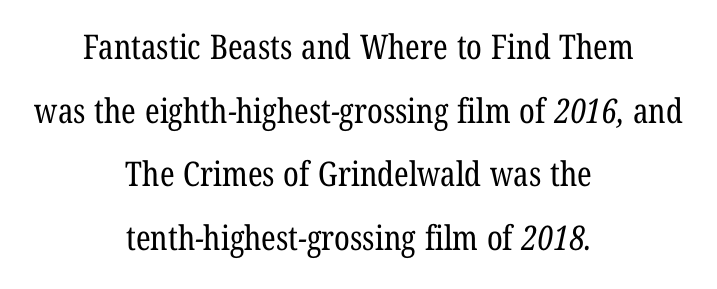
Q: Is the text bold? A: No.
Q: Is the typeface a serif or a sans-serif typeface? A: Serif.
Q: Is the text underlined? A: No.
Q: How is the paragraph aligned? A: Centered.
Q: Is the spacing between letters normal or unusually wide? A: Normal.
Q: Width (condensed, normal, or wide)? A: Condensed.
Q: Stroke contrast? A: Low.
Q: x-height? A: Medium.
Q: Monospaced? A: No.
